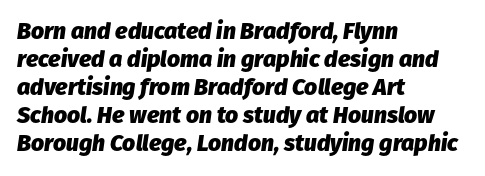
{"italic": "yes", "lean": "right", "slant_degrees": 8, "bold": "yes", "underline": "no", "align": "left", "line_spacing_ratio": 1.22, "letter_spacing": "normal", "letter_spacing_em": 0.0, "glyph_px": 23}
